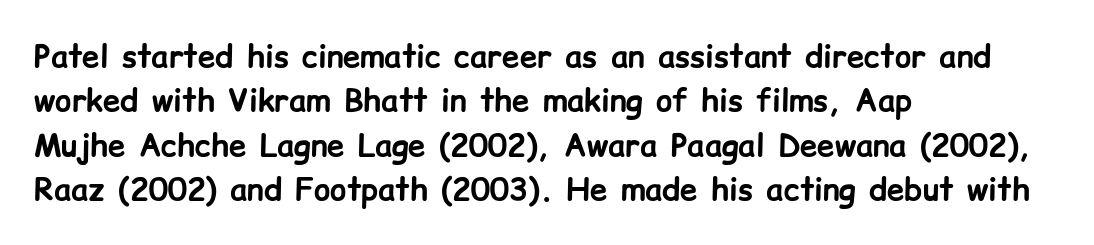
Q: Is the text bold? A: Yes.
Q: Is the text italic (slanted)? A: No, it is upright.
Q: Is the typeface a serif or a sans-serif typeface? A: Sans-serif.
Q: Is the text underlined? A: No.
Q: How is the paragraph aligned? A: Left-aligned.
Q: Is the spacing between letters normal or unusually wide? A: Normal.
Q: Is the spacing between lines tight, normal or loose? A: Normal.
Q: Width (condensed, normal, or wide)? A: Normal.
Q: Stroke contrast? A: Low.
Q: x-height? A: Medium.
Q: Monospaced? A: No.
